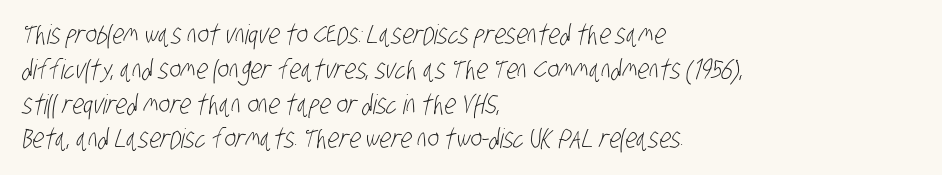
{"bold": "no", "underline": "no", "align": "left", "line_spacing": "normal", "line_spacing_ratio": 1.29, "letter_spacing": "normal", "letter_spacing_em": 0.0, "glyph_px": 27}
